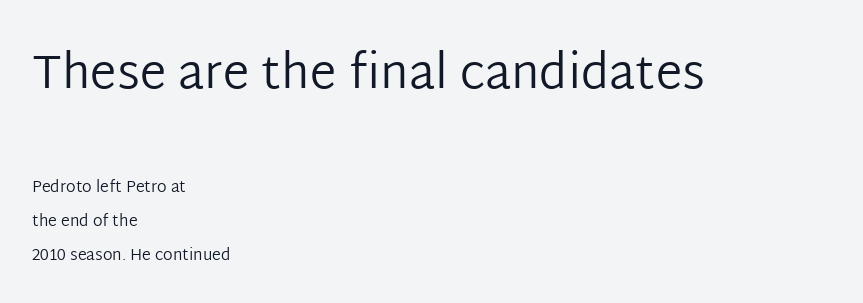
The image shows 48 px regular-weight sans-serif type, upright; set left-aligned, loose line spacing (2.13x), normal letter spacing, not underlined; the first (top) block is 3.0x larger; low stroke contrast and a medium x-height.
